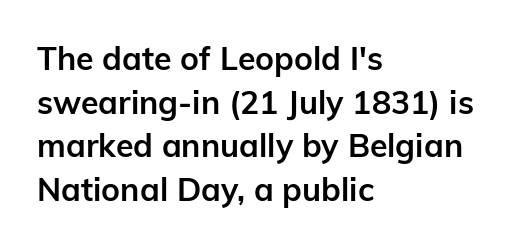
The image shows 32 px semibold sans-serif type, upright; set left-aligned, normal line spacing (1.36x), normal letter spacing, not underlined; low stroke contrast and a medium x-height.
